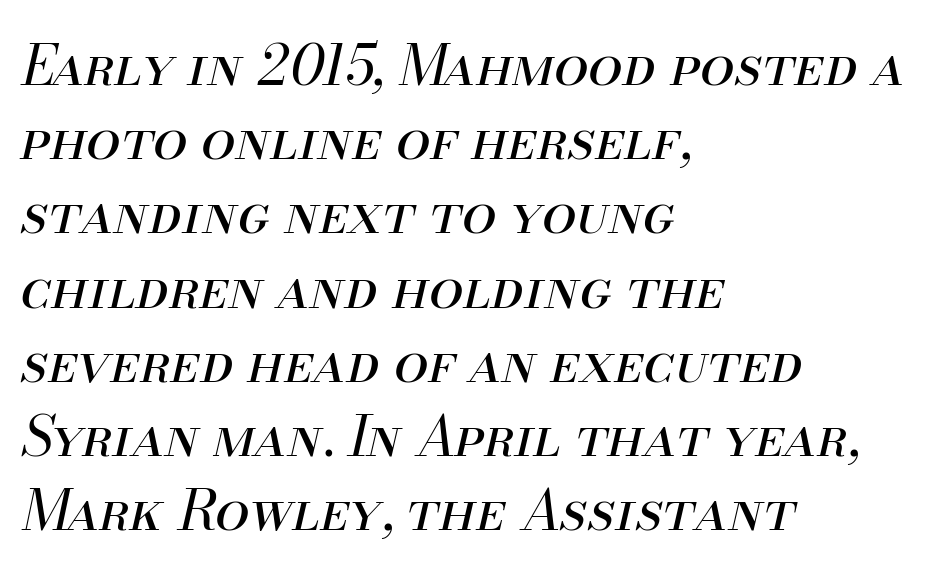
Q: Is the text bold? A: No.
Q: Is the text italic (slanted)? A: Yes, it leans right by about 13 degrees.
Q: Is the text underlined? A: No.
Q: How is the paragraph aligned? A: Left-aligned.
Q: Is the spacing between letters normal or unusually wide? A: Normal.
Q: Is the spacing between lines tight, normal or loose? A: Normal.
Q: Width (condensed, normal, or wide)? A: Normal.
Q: Stroke contrast? A: Medium.
Q: x-height? A: Small.
Q: Monospaced? A: No.
